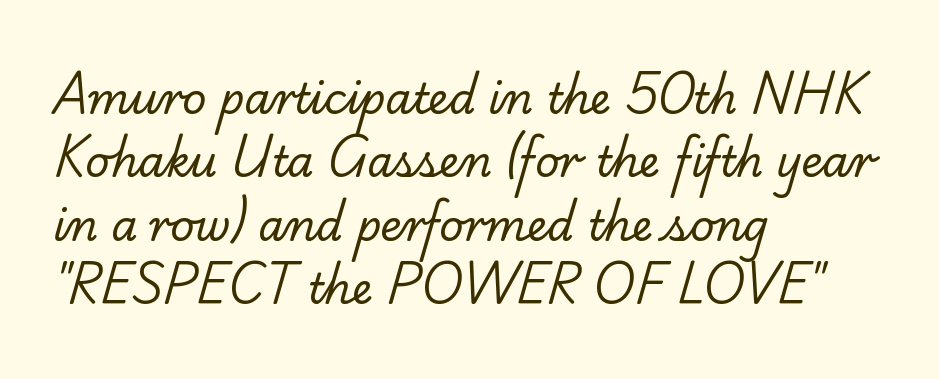
Caption: standard tracking, unaltered. Ink coverage per letter is moderate at most. Any mark beneath the type? The region is blank. Evenly set lines give the paragraph a standard silhouette.
